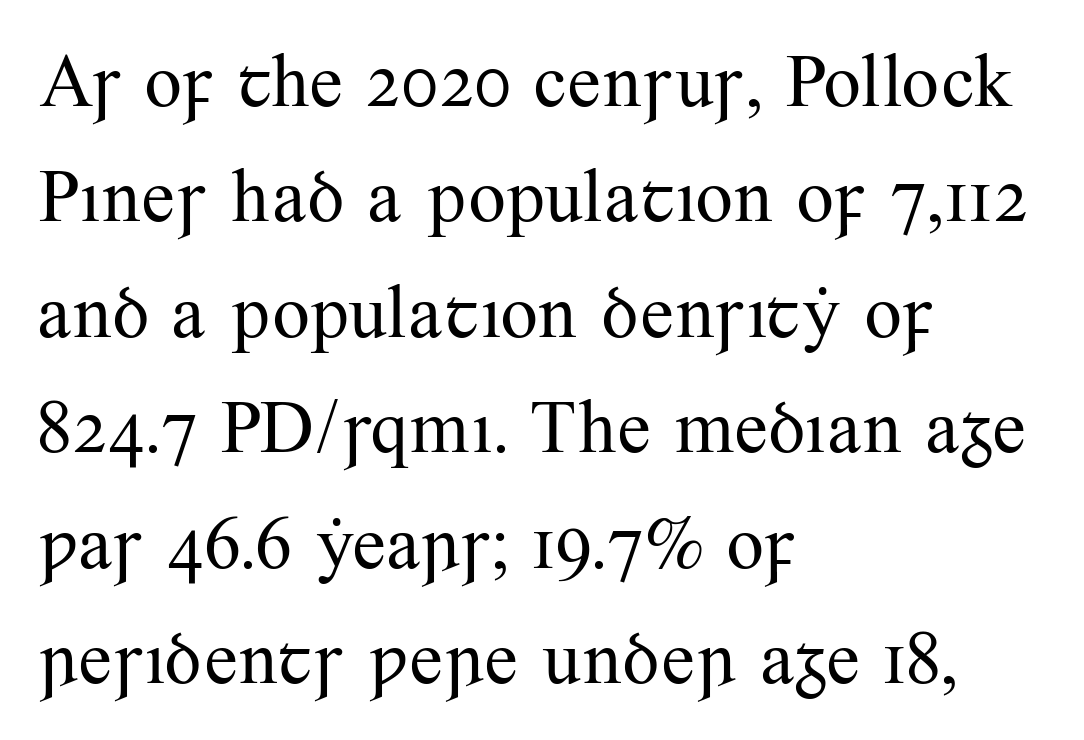
The image shows 75 px regular-weight serif type, upright; set left-aligned, normal line spacing (1.54x), normal letter spacing, not underlined; medium stroke contrast and a small x-height.
